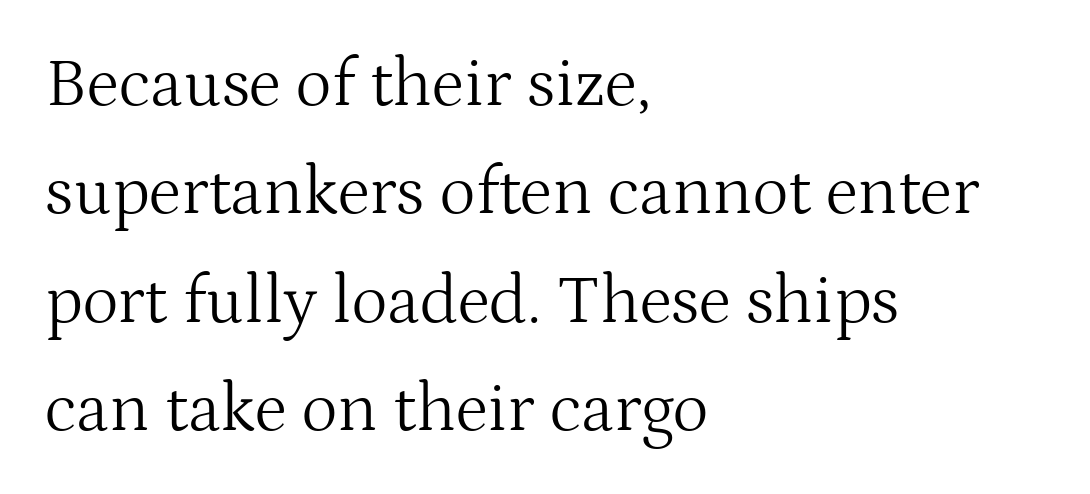
The passage shown is typeset with a serif family. The font sits on the lighter half of the weight spectrum, regular included. Caption: standard tracking, unaltered. The rendering uses a moderate line-height, typical for paragraphs. The space beneath each line is pristine and unruled. It's the straight-up-and-down kind of type.
